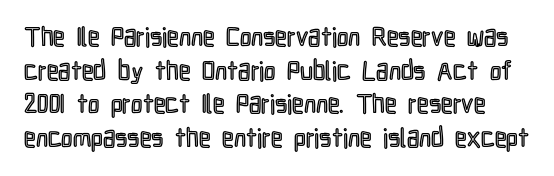
{"italic": "no", "underline": "no", "line_spacing": "normal", "line_spacing_ratio": 1.29, "letter_spacing": "normal", "letter_spacing_em": 0.0, "glyph_px": 26}
